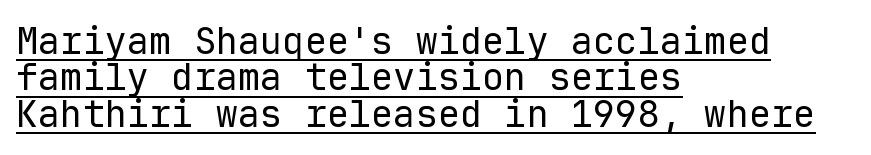
Q: Is the text bold? A: No.
Q: Is the text italic (slanted)? A: No, it is upright.
Q: Is the typeface a serif or a sans-serif typeface? A: Sans-serif.
Q: Is the text underlined? A: Yes.
Q: How is the paragraph aligned? A: Left-aligned.
Q: Is the spacing between letters normal or unusually wide? A: Normal.
Q: Is the spacing between lines tight, normal or loose? A: Tight.
Q: Width (condensed, normal, or wide)? A: Normal.
Q: Stroke contrast? A: Low.
Q: x-height? A: Medium.
Q: Monospaced? A: Yes.
